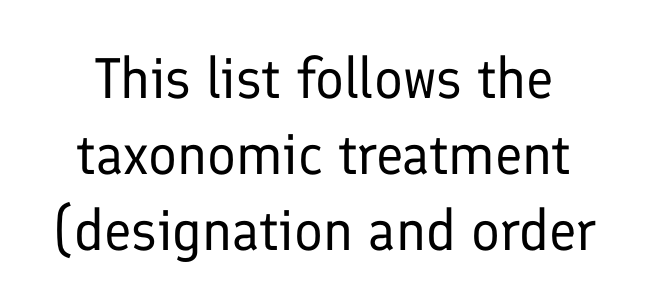
Q: Is the text bold? A: No.
Q: Is the text italic (slanted)? A: No, it is upright.
Q: Is the typeface a serif or a sans-serif typeface? A: Sans-serif.
Q: Is the text underlined? A: No.
Q: Is the spacing between letters normal or unusually wide? A: Normal.
Q: Is the spacing between lines tight, normal or loose? A: Normal.
Q: Width (condensed, normal, or wide)? A: Normal.
Q: Stroke contrast? A: Low.
Q: x-height? A: Medium.
Q: Monospaced? A: No.
